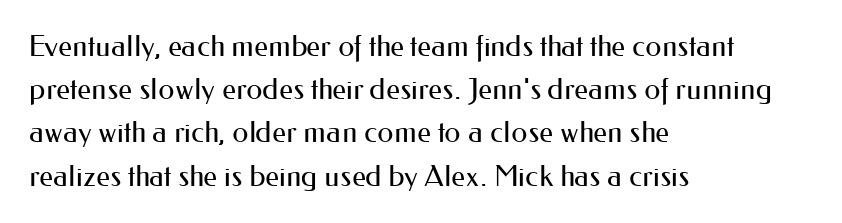
The image shows 29 px regular-weight sans-serif type, upright; set left-aligned, normal line spacing (1.49x), normal letter spacing, not underlined; medium stroke contrast and a small x-height.
